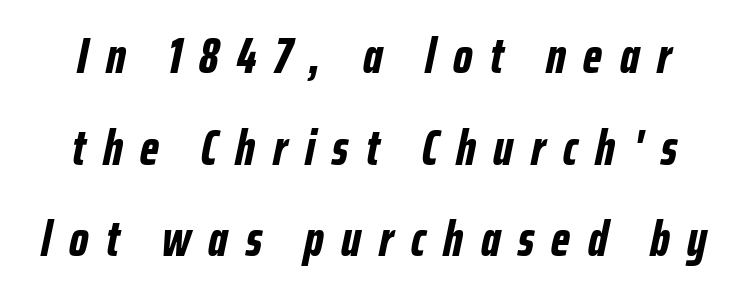
Look at the stroke-to-counter ratio: heavy, a bold. The specimen omits any rule beneath the text block's lines. An italicized treatment has been applied to the whole sample. The tracking jumps out immediately: characters are airy and widely separated. Varying glyph widths throughout — classic text-font behaviour.
